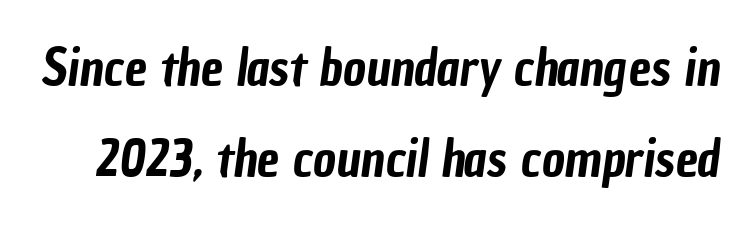
This is sans-serif lettering, the kind often seen on screens and signage. Each letter keeps its own natural width here, so spacing adapts to shape. The space directly below the letters is spotless. The passage shown has conventional tracking throughout.
